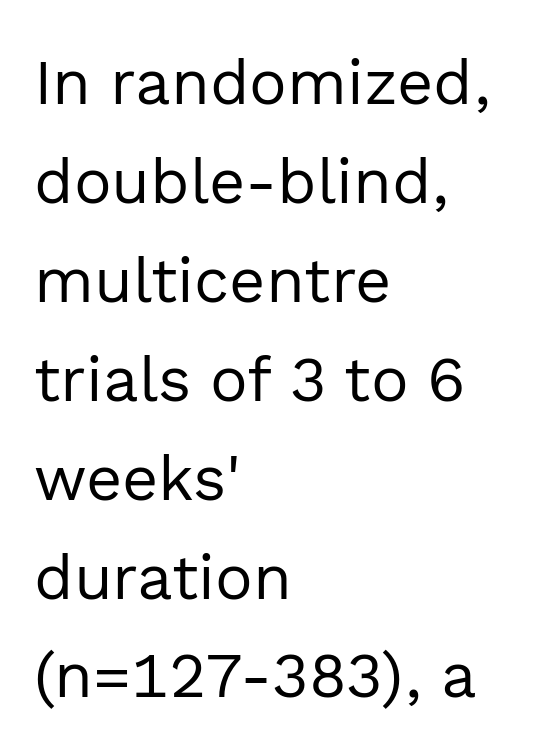
{"serif": "no", "italic": "no", "bold": "no", "weight": "regular", "width": "normal", "x_height": "medium", "monospaced": "no", "underline": "no", "align": "left", "line_spacing": "normal", "line_spacing_ratio": 1.57, "letter_spacing": "normal", "letter_spacing_em": 0.0, "glyph_px": 63}
